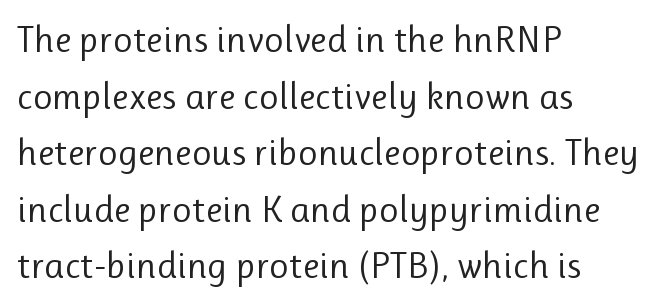
The image shows 38 px regular-weight sans-serif type, upright; set left-aligned, normal line spacing (1.49x), normal letter spacing, not underlined; low stroke contrast and a medium x-height.
